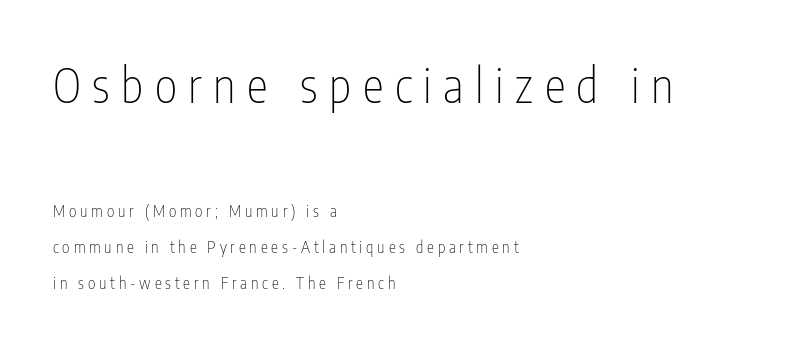
Spacing between characters has been opened up far beyond the box default. Caption: upper text group enlarged, lower text group reduced. Proportional: the letters do not fall into vertical columns. A roman cut, with each character standing at attention.
